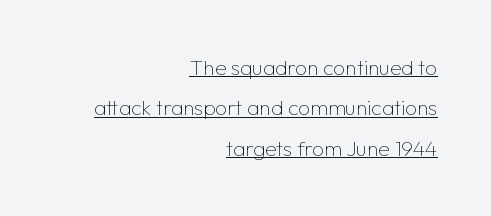
The lettering holds an erect, upright posture throughout. The ragged edge is on the left, which tells us the setting is flush right. Somebody hit Ctrl+U on this one — the words are underlined. Baseline-to-baseline distance is far greater than the letter height. Stems here are at most as thick as an everyday book face. Caption: standard tracking, unaltered.
